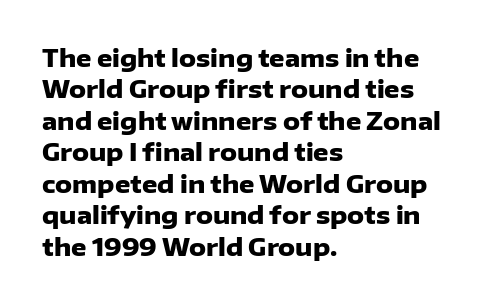
{"italic": "no", "bold": "yes", "underline": "no", "align": "left", "line_spacing": "normal", "line_spacing_ratio": 1.31, "letter_spacing": "normal", "letter_spacing_em": 0.0, "glyph_px": 24}
